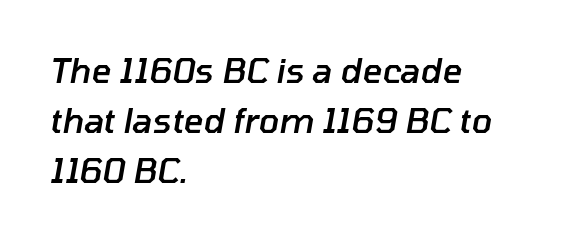
Characters are canted at an angle relative to the baseline's perpendicular. Descenders are the only things crossing below the line. These lines are rendered in a variable-pitch font. Set as a demibold, roughly 600 on the weight scale.
